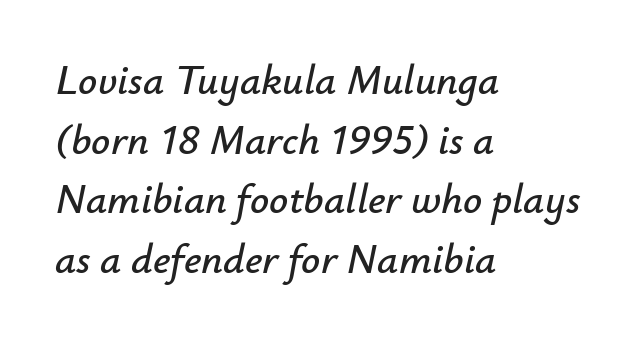
The image shows 42 px text type, italic (leaning right); set left-aligned, normal line spacing (1.42x), normal letter spacing, not underlined; low stroke contrast and a small x-height.
